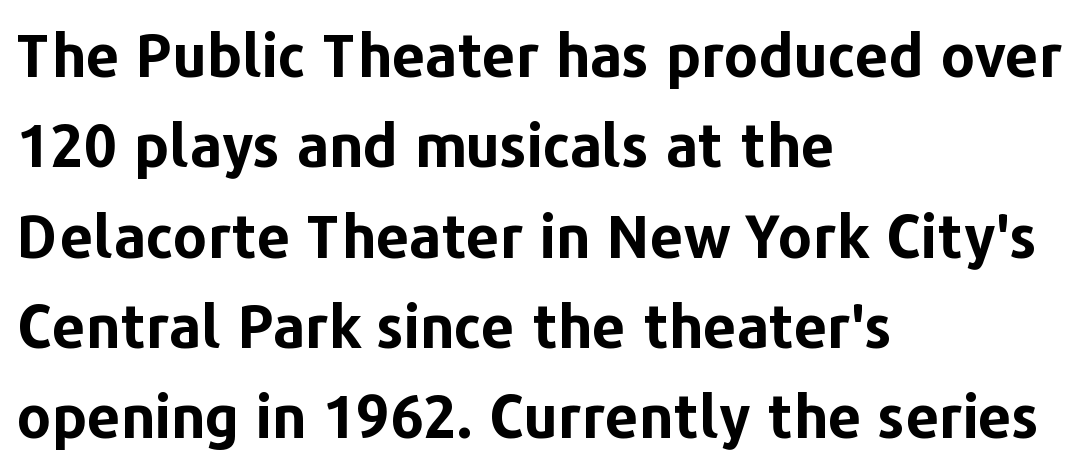
Character widths vary here, with narrow letters taking less room than wide ones. Do the letters lean? They stand straight. Underlining? Definitely not there. Check where the strokes stop: nothing finishes them off — pure sans. The horizontal fit of the characters is conventional and even.
